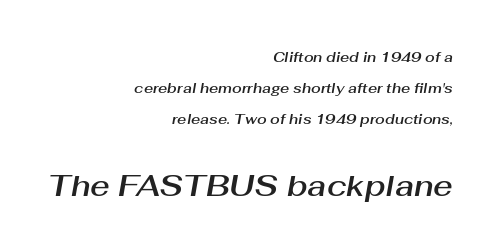
{"italic": "yes", "lean": "right", "slant_degrees": 10, "width": "normal", "stroke_contrast": "medium", "x_height": "medium", "monospaced": "no", "underline": "no", "align": "right", "line_spacing": "loose", "line_spacing_ratio": 2.23, "letter_spacing": "normal", "letter_spacing_em": 0.0, "larger_block": "second", "size_ratio": 2.14, "glyph_px": 30}
